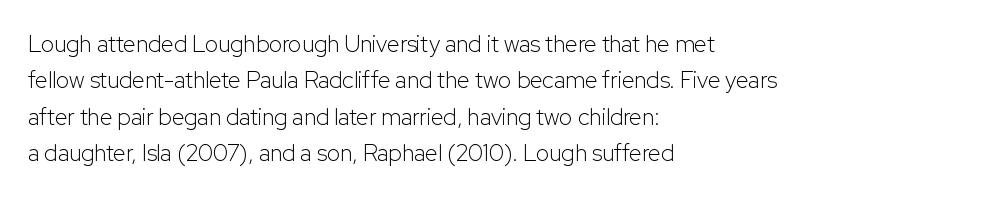
{"italic": "no", "bold": "no", "underline": "no", "align": "left", "line_spacing": "normal", "line_spacing_ratio": 1.58, "letter_spacing": "normal", "letter_spacing_em": 0.0, "glyph_px": 23}
